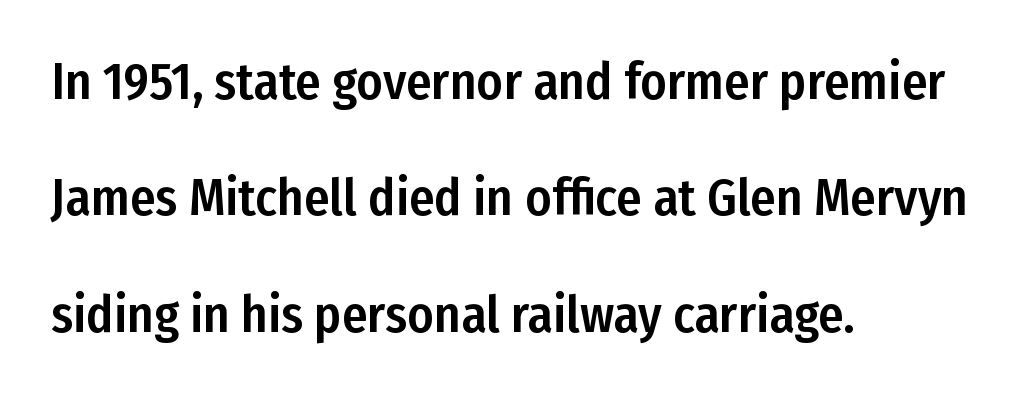
{"serif": "no", "italic": "no", "width": "condensed", "stroke_contrast": "low", "x_height": "medium", "monospaced": "no", "underline": "no", "align": "left", "line_spacing": "loose", "line_spacing_ratio": 2.28, "letter_spacing": "normal", "letter_spacing_em": 0.0, "glyph_px": 51}
